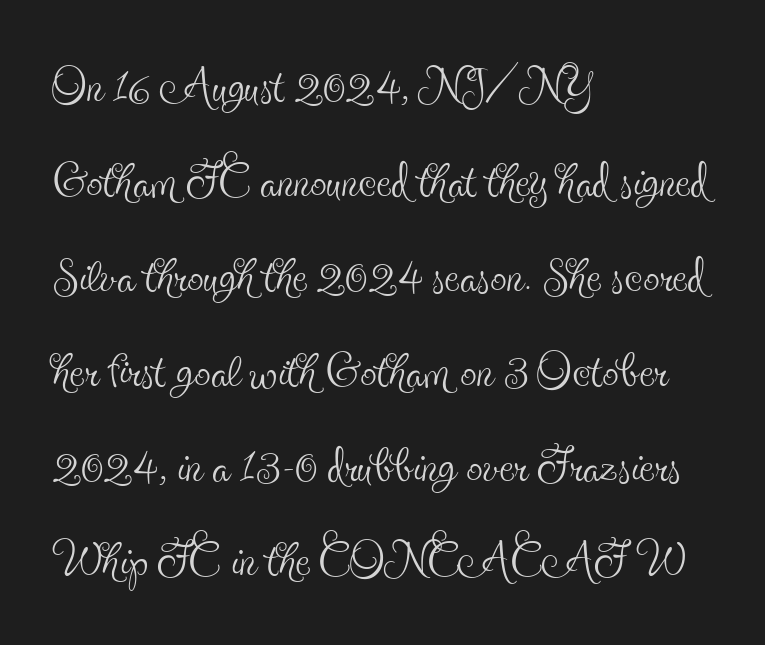
{"serif": "yes", "bold": "no", "weight": "thin", "width": "condensed", "x_height": "small", "monospaced": "no", "underline": "no", "align": "left", "line_spacing": "normal", "line_spacing_ratio": 1.46, "letter_spacing": "normal", "letter_spacing_em": 0.0, "glyph_px": 65}
